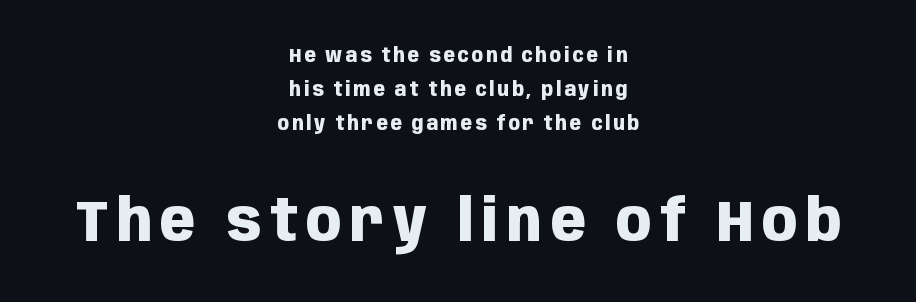
The image shows 58 px heavy, condensed sans-serif type, upright; set centered, line spacing 1.79x, not underlined; the second (bottom) block is 3.05x larger; low stroke contrast and a large x-height.
